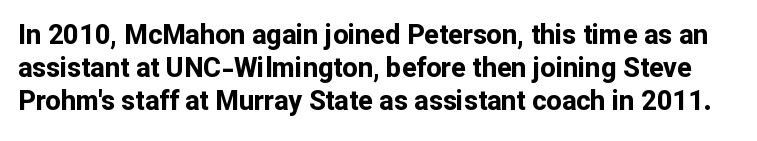
The passage shown is emphatically bold. A clean baseline with only descenders dipping below it. The axis of the letterforms is exactly vertical. Glyph-to-glyph distance matches everyday printed text.
